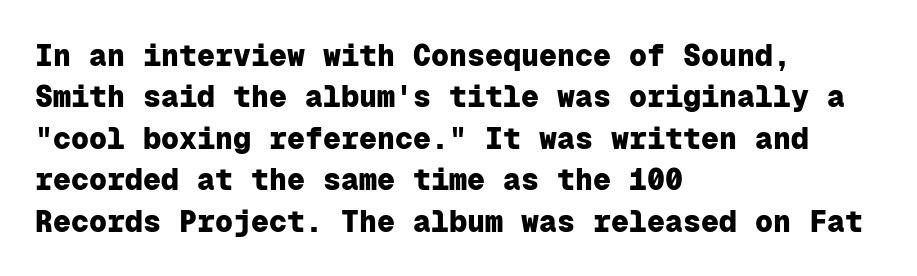
Q: Is the text bold? A: Yes.
Q: Is the text italic (slanted)? A: No, it is upright.
Q: Is the typeface a serif or a sans-serif typeface? A: Sans-serif.
Q: Is the text underlined? A: No.
Q: How is the paragraph aligned? A: Left-aligned.
Q: Is the spacing between letters normal or unusually wide? A: Normal.
Q: Is the spacing between lines tight, normal or loose? A: Normal.
Q: Width (condensed, normal, or wide)? A: Normal.
Q: Stroke contrast? A: Low.
Q: x-height? A: Medium.
Q: Monospaced? A: Yes.
